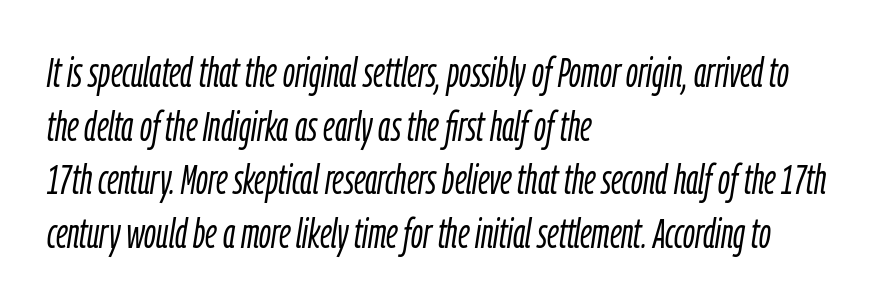
{"italic": "yes", "lean": "right", "slant_degrees": 9, "bold": "no", "weight": "light", "width": "condensed", "stroke_contrast": "low", "x_height": "medium", "monospaced": "no", "underline": "no", "align": "left", "line_spacing": "normal", "line_spacing_ratio": 1.31, "letter_spacing": "normal", "letter_spacing_em": 0.0, "glyph_px": 41}
